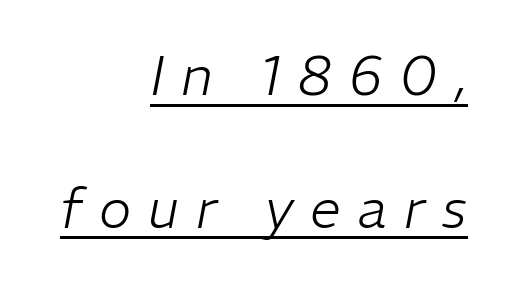
The image shows 55 px light type, italic (leaning right); set right-aligned, loose line spacing (2.41x), unusually wide letter spacing (+0.31 em), underlined; low stroke contrast and a medium x-height.
